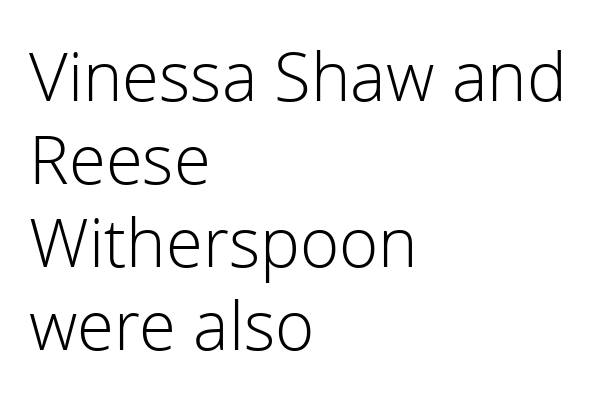
The image shows 67 px light sans-serif type, upright; set left-aligned, line spacing 1.24x, normal letter spacing, not underlined; a medium x-height.
